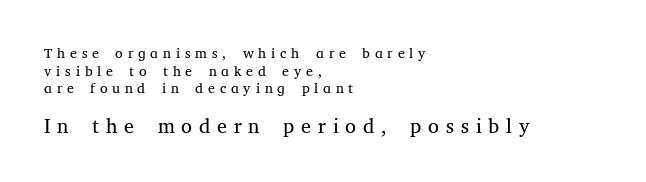
Unmarked baselines from the first word to the last. The designer left line spacing at the default. Designer's note — italics off, roman on. Casual observation: everything's shoved over to the left.
